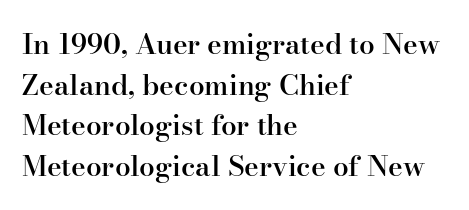
Q: Is the text bold? A: Semi-bold.
Q: Is the text italic (slanted)? A: No, it is upright.
Q: Is the typeface a serif or a sans-serif typeface? A: Serif.
Q: Is the text underlined? A: No.
Q: How is the paragraph aligned? A: Left-aligned.
Q: Is the spacing between letters normal or unusually wide? A: Normal.
Q: Is the spacing between lines tight, normal or loose? A: Normal.
Q: Width (condensed, normal, or wide)? A: Normal.
Q: Stroke contrast? A: High.
Q: x-height? A: Small.
Q: Monospaced? A: No.
